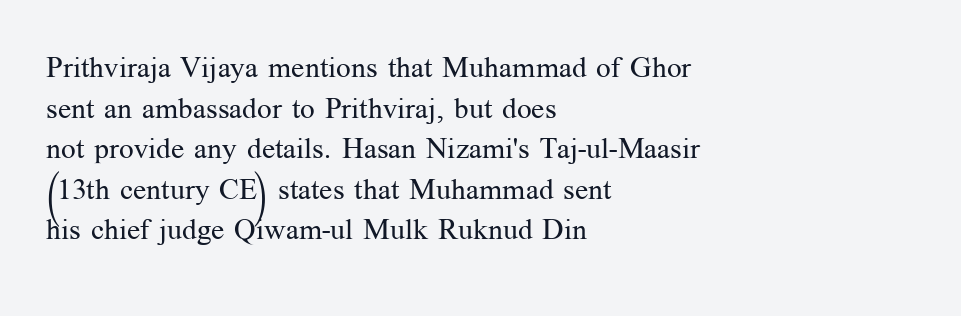
Notice how descenders clear the ascenders below comfortably — that's standard leading. The typography opts for an upright posture over an oblique one. Serifs: yes, visible at the terminals of the letterforms. The letters sit at their default tracking, neither squeezed nor spread. Spacing verdict: proportional, widths tailored to each character.
